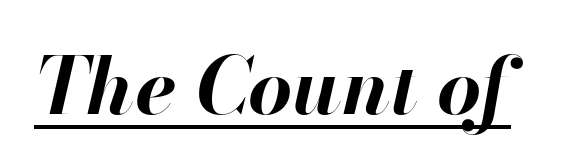
{"italic": "yes", "lean": "right", "slant_degrees": 13, "bold": "yes", "weight": "bold", "width": "normal", "stroke_contrast": "high", "x_height": "small", "monospaced": "no", "underline": "yes", "letter_spacing": "normal", "letter_spacing_em": 0.0, "glyph_px": 78}
